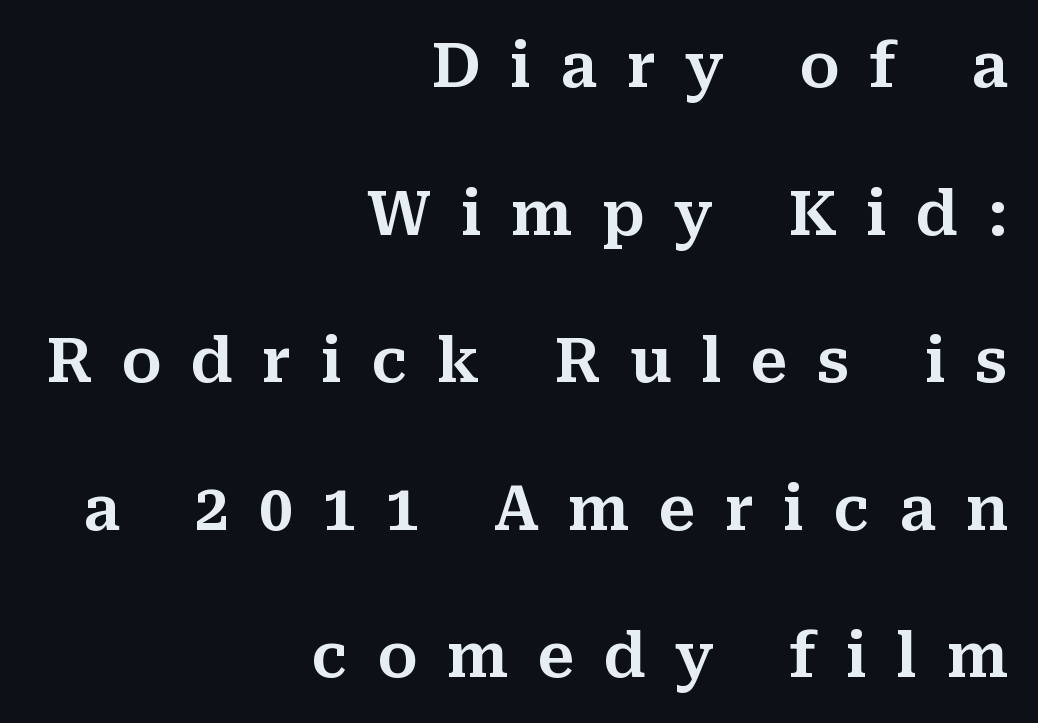
The image shows 61 px serif type, upright; set right-aligned, loose line spacing (2.42x), unusually wide letter spacing (+0.48 em), not underlined; medium stroke contrast and a medium x-height.
